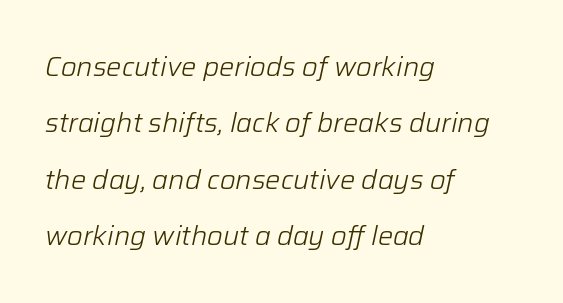
Regarding leading, the lines here are spaced well apart. There's an unmistakable incline to the writing here. Think standard paragraph weight, or any step lighter than that. The letterforms sit shoulder to shoulder at normal distance. Type without underlining.
